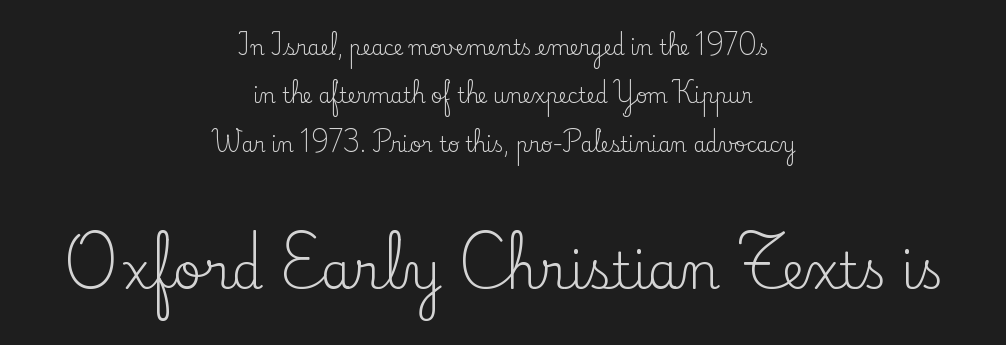
Q: Is the text bold? A: No.
Q: Is the text italic (slanted)? A: No, it is upright.
Q: Is the text underlined? A: No.
Q: How is the paragraph aligned? A: Centered.
Q: Is the spacing between letters normal or unusually wide? A: Normal.
Q: Is the spacing between lines tight, normal or loose? A: Loose.
Q: Which block of text is set in a larger size, the first (top) or the second (bottom)? A: The second (bottom) one.
Q: Width (condensed, normal, or wide)? A: Normal.
Q: Stroke contrast? A: Low.
Q: x-height? A: Small.
Q: Monospaced? A: No.
